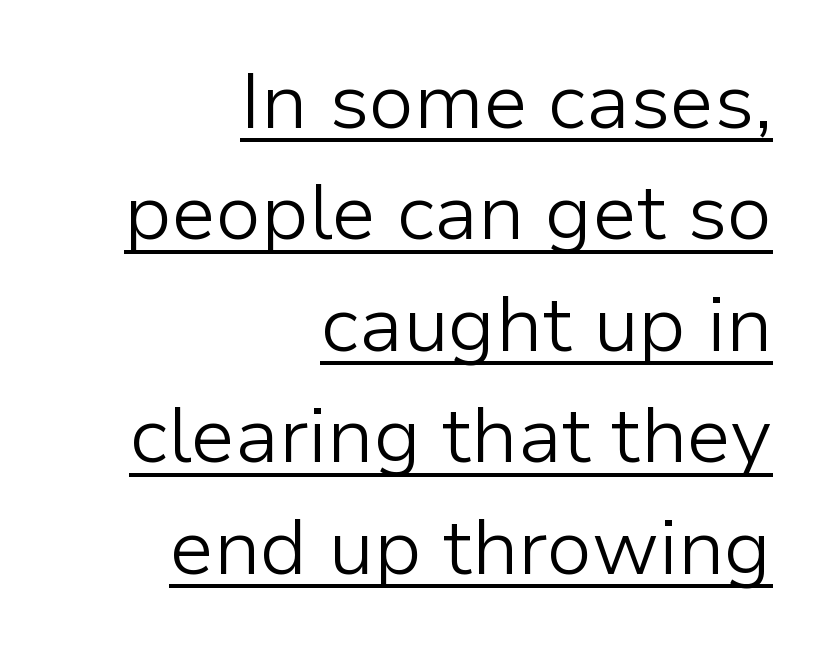
{"serif": "no", "italic": "no", "bold": "no", "weight": "light", "width": "normal", "stroke_contrast": "low", "x_height": "medium", "monospaced": "no", "underline": "yes", "align": "right", "line_spacing": "normal", "line_spacing_ratio": 1.41, "letter_spacing": "normal", "letter_spacing_em": 0.0, "glyph_px": 79}
